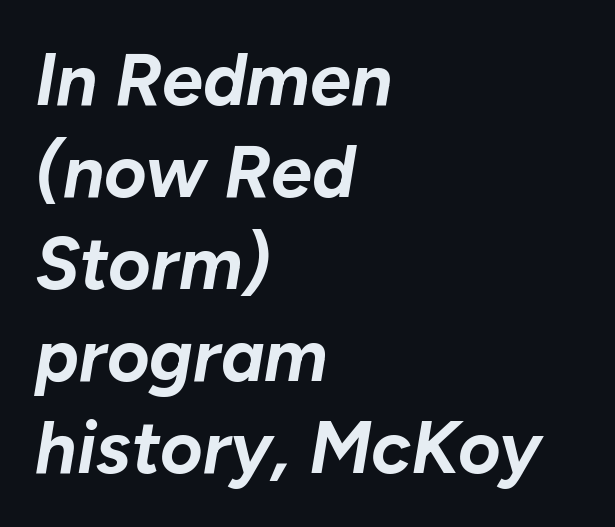
The image shows 73 px bold type, italic (leaning right); set left-aligned, normal line spacing (1.26x), normal letter spacing, not underlined; low stroke contrast and a medium x-height.
